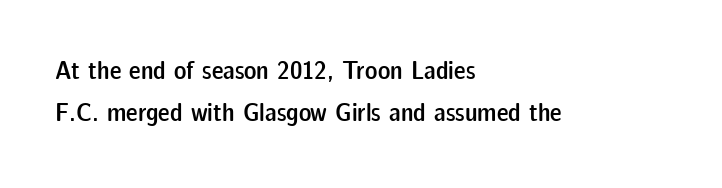
The image shows 26 px text type, upright; set left-aligned, normal line spacing (1.62x), normal letter spacing, not underlined.
